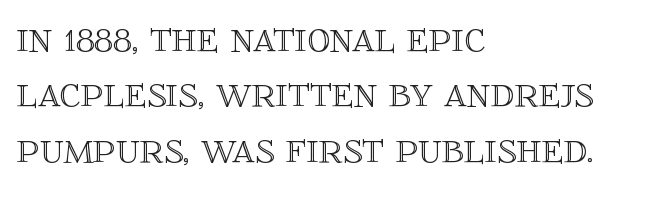
{"italic": "no", "width": "normal", "x_height": "large", "monospaced": "no", "underline": "no", "align": "left", "line_spacing_ratio": 1.23, "letter_spacing": "normal", "letter_spacing_em": 0.0, "glyph_px": 45}
